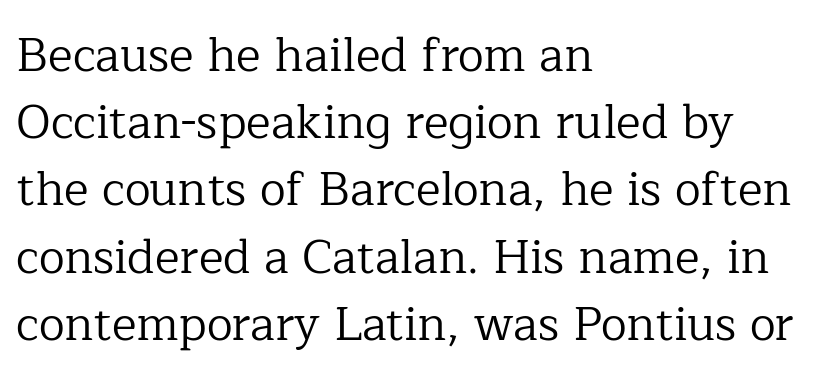
Whoever set this chose a conventional vertical rhythm. Posture: upright roman. Observe the serifs anchoring each vertical stroke in this sample. Varying glyph widths throughout — classic text-font behaviour. The ragged edge is on the right, which tells us the setting is flush left.
